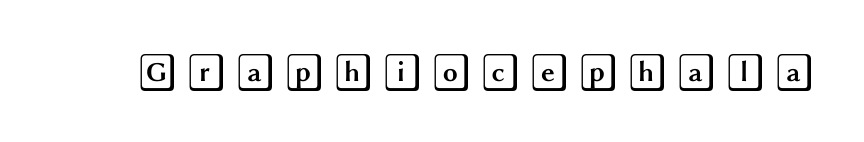
Posture: vertical. Glance below the letters and you will spot only blank space.
